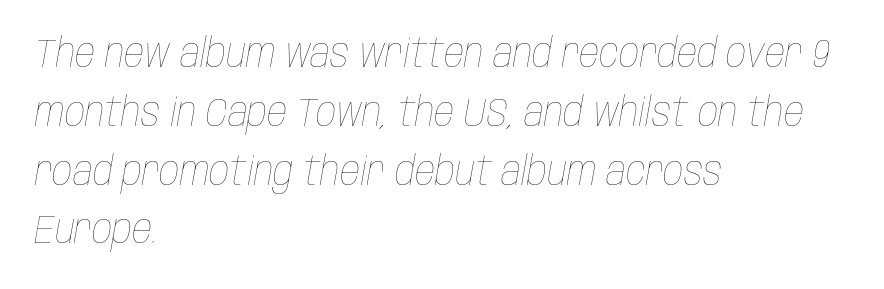
{"italic": "yes", "lean": "right", "slant_degrees": 10, "bold": "no", "weight": "thin", "width": "condensed", "stroke_contrast": "low", "x_height": "large", "monospaced": "no", "underline": "no", "align": "left", "line_spacing": "normal", "line_spacing_ratio": 1.47, "letter_spacing": "normal", "letter_spacing_em": 0.0, "glyph_px": 40}
